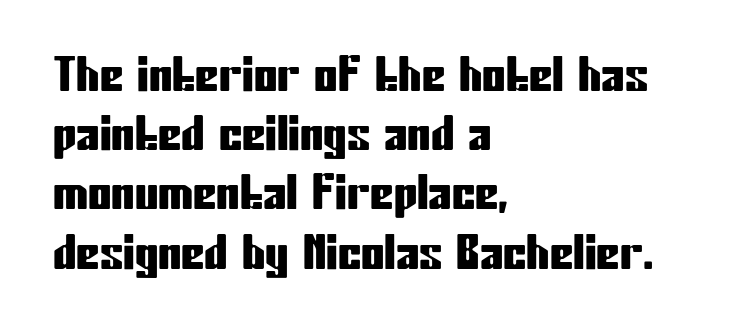
The image shows 47 px condensed sans-serif type, upright; set left-aligned, normal line spacing (1.26x), normal letter spacing, not underlined; low stroke contrast and a medium x-height.
